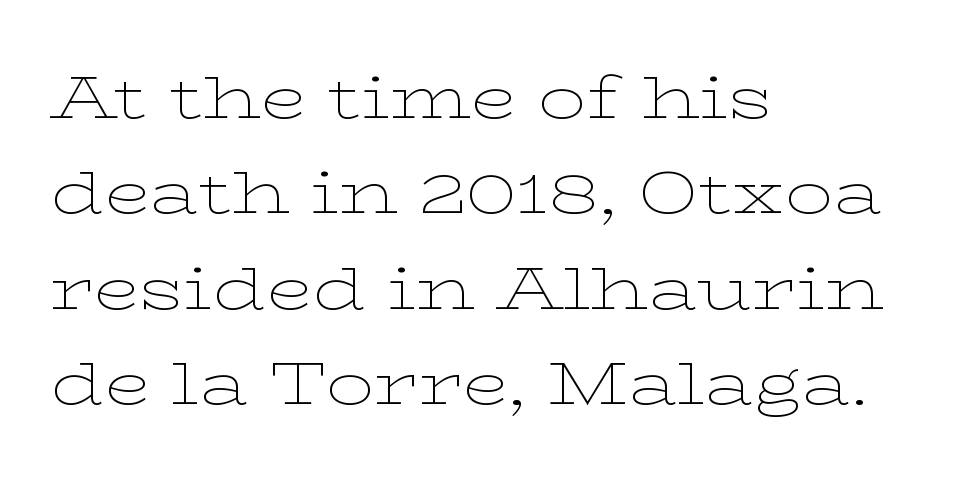
No italicization has been applied; the sample stays upright. Honestly, the letter spacing is just normal — you wouldn't notice it. Horizontal alignment here is leftward, the default for most running prose. The cut favours lightness, reaching ordinary text weight at its darkest. Letters rest on an invisible, unmarked baseline.
